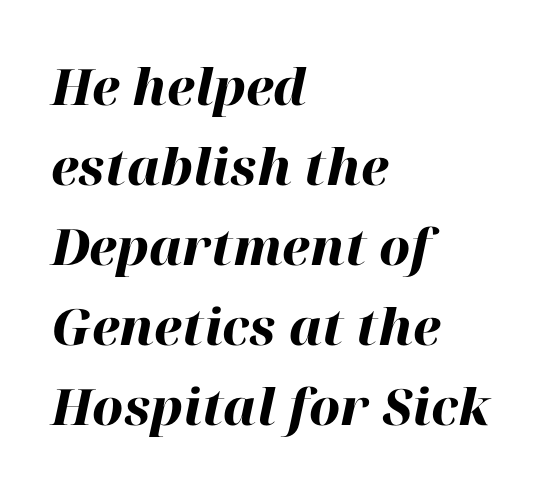
These lines are rendered in a variable-pitch font. When letters slant like this, we call the style italic. Regular leading. The letterforms sit shoulder to shoulder at normal distance. The text block is weighted toward the left margin, trailing off unevenly rightward. The passage shown is not underscored anywhere.
